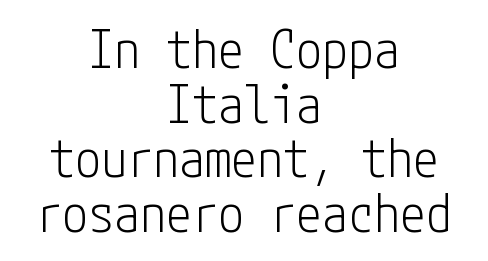
{"serif": "no", "italic": "no", "bold": "no", "weight": "light", "width": "condensed", "stroke_contrast": "low", "x_height": "medium", "underline": "no", "align": "center", "line_spacing": "tight", "line_spacing_ratio": 1.05, "letter_spacing": "normal", "letter_spacing_em": 0.0, "glyph_px": 52}
